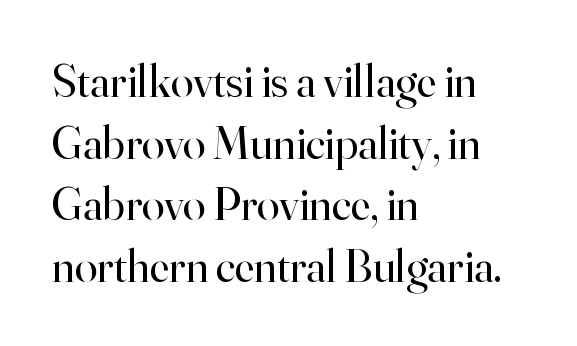
The space directly below the letters is spotless. Is this a heavy cut? Hardly; it is regular or lighter. In terms of leading, this rendering sits right in the middle. Stroke terminals: seriffed. Varying glyph widths throughout — classic text-font behaviour. The compositor pushed each line to the left boundary.
